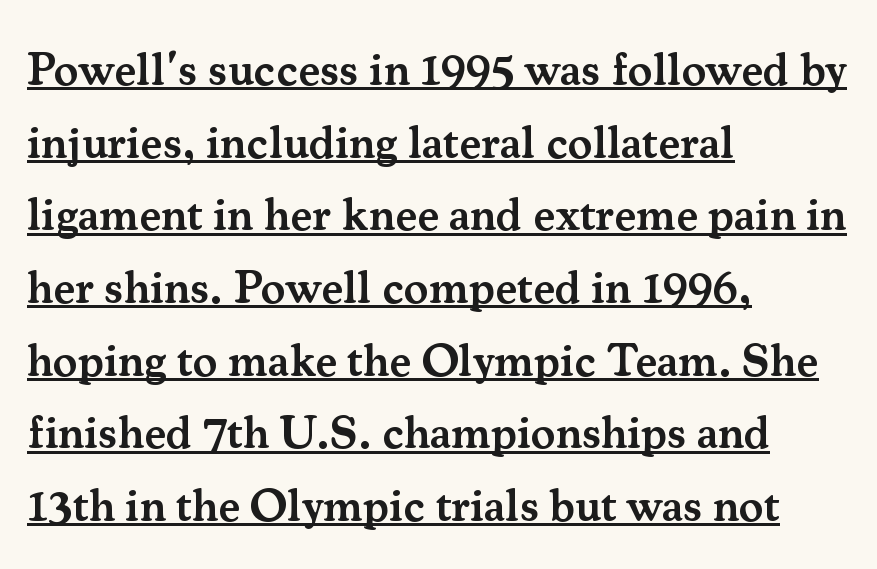
{"serif": "yes", "italic": "no", "bold": "semi", "weight": "semibold", "width": "normal", "stroke_contrast": "medium", "x_height": "small", "monospaced": "no", "underline": "yes", "align": "left", "line_spacing": "normal", "line_spacing_ratio": 1.58, "letter_spacing": "normal", "letter_spacing_em": 0.0, "glyph_px": 46}
